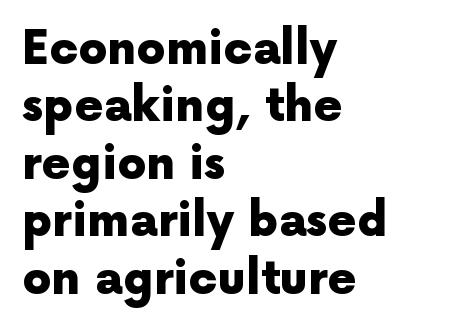
The image shows 46 px heavy sans-serif type, upright; set left-aligned, normal line spacing (1.25x), normal letter spacing, not underlined; a medium x-height.
